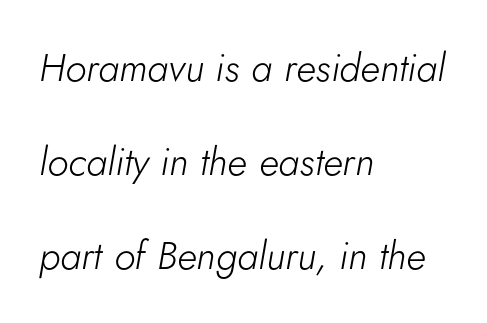
When letters slant like this, we call the style italic. The typesetter chose a ragged-right arrangement here. Each word holds together tightly as a unit, with standard inter-letter gaps. Letters rest on an invisible, unmarked baseline.
